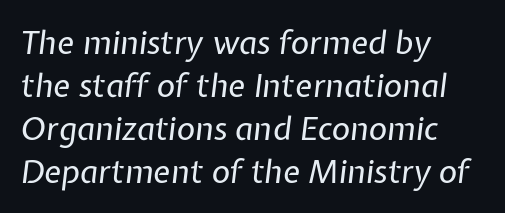
Do the characters align in a grid? No, the font is proportional. Caption: multi-line text, flush left, ragged right. Has an underline been added? It has not. Whoever set this chose a conventional vertical rhythm. The glyphs look as if they've been sheared to an angle. The weight would be labelled regular, book, light, or lighter still.
